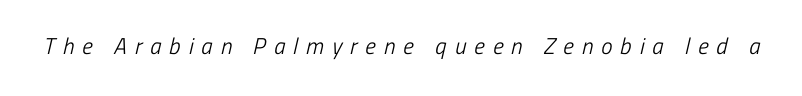
Q: Is the text bold? A: No.
Q: Is the text underlined? A: No.
Q: Is the spacing between letters normal or unusually wide? A: Unusually wide.
